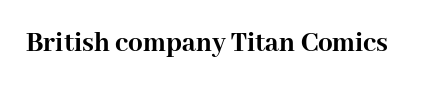
{"serif": "yes", "italic": "no", "bold": "yes", "weight": "semibold", "width": "normal", "stroke_contrast": "high", "x_height": "medium", "monospaced": "no", "underline": "no", "letter_spacing": "normal", "letter_spacing_em": 0.0, "glyph_px": 29}
